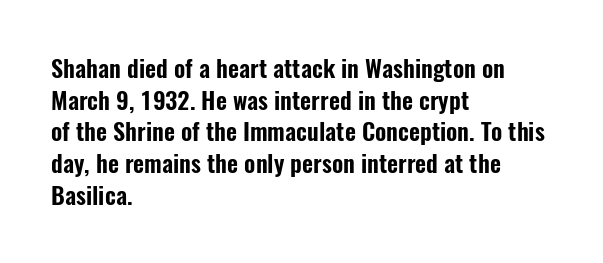
The image shows 24 px text type, upright; set left-aligned, normal line spacing (1.32x), normal letter spacing, not underlined.
